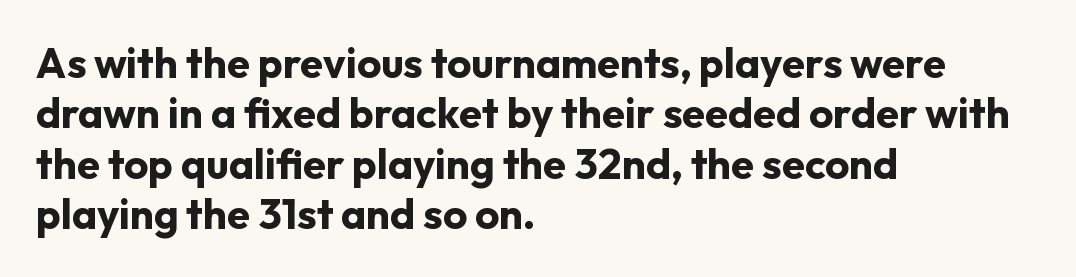
{"serif": "no", "italic": "no", "bold": "yes", "weight": "bold", "width": "normal", "stroke_contrast": "low", "x_height": "medium", "monospaced": "no", "underline": "no", "align": "left", "line_spacing_ratio": 1.2, "letter_spacing": "normal", "letter_spacing_em": 0.0, "glyph_px": 42}
